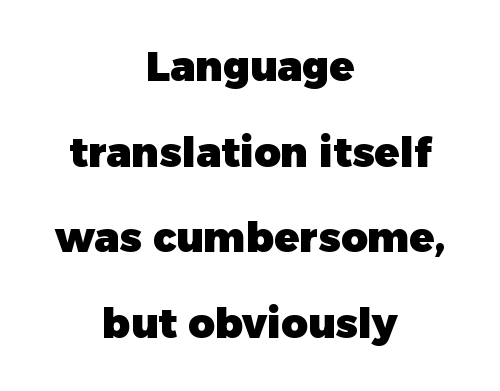
Looks like regular typesetting: each glyph gets only the width it needs. Underlining? Definitely not there. Nope, no serifs anywhere on these letters. In terms of weight, the rendering is a true, heavy bold.
